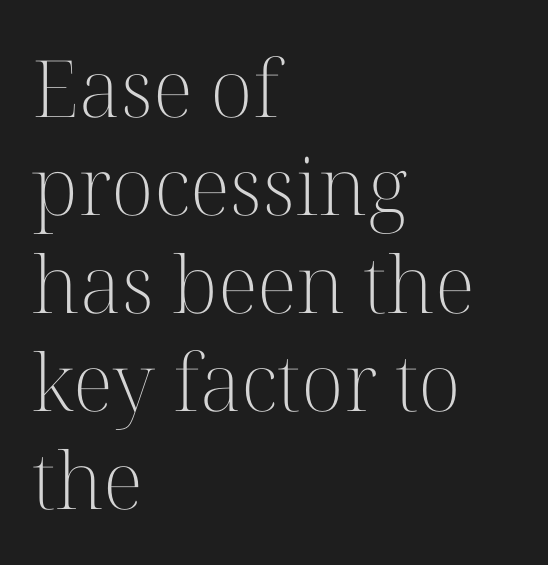
{"serif": "yes", "italic": "no", "bold": "no", "weight": "light", "width": "normal", "stroke_contrast": "high", "x_height": "medium", "monospaced": "no", "underline": "no", "align": "left", "line_spacing_ratio": 1.24, "letter_spacing": "normal", "letter_spacing_em": 0.0, "glyph_px": 79}
